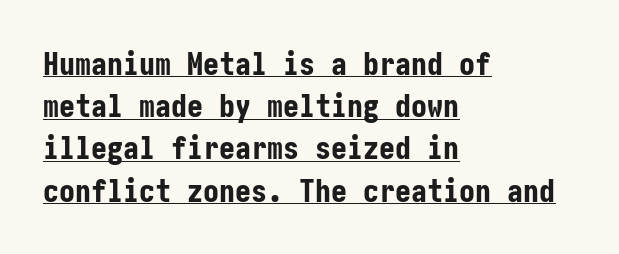
A full-strength bold gives these letters their thick strokes. Leftover space on each line is placed entirely after the last word. Honestly, the row spacing looks completely unremarkable. Nope, no serifs anywhere on these letters. This rendering features underlined lettering.
